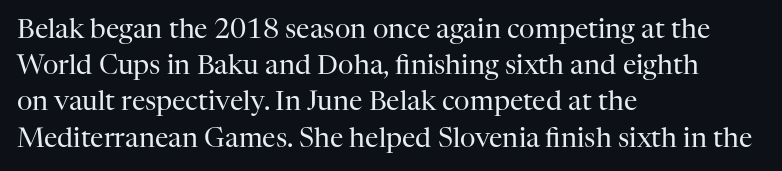
{"italic": "no", "bold": "no", "underline": "no", "align": "left", "line_spacing": "normal", "line_spacing_ratio": 1.34, "letter_spacing": "normal", "letter_spacing_em": 0.0, "glyph_px": 27}
